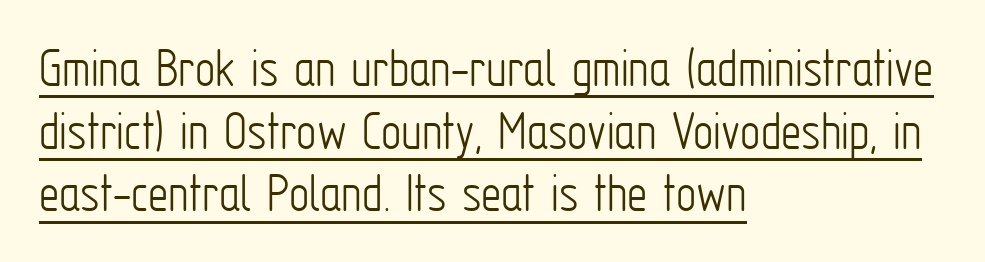
The glyphs are accompanied by a horizontal stroke just below them. Stroke thickness stays within the range of a standard reading face or lighter. Posture: upright roman. This sample has the flowing, uneven cadence of proportional lettering. Rows of type sit shoulder to shoulder in the vertical direction. These lines stack with their left ends in a neat column.
